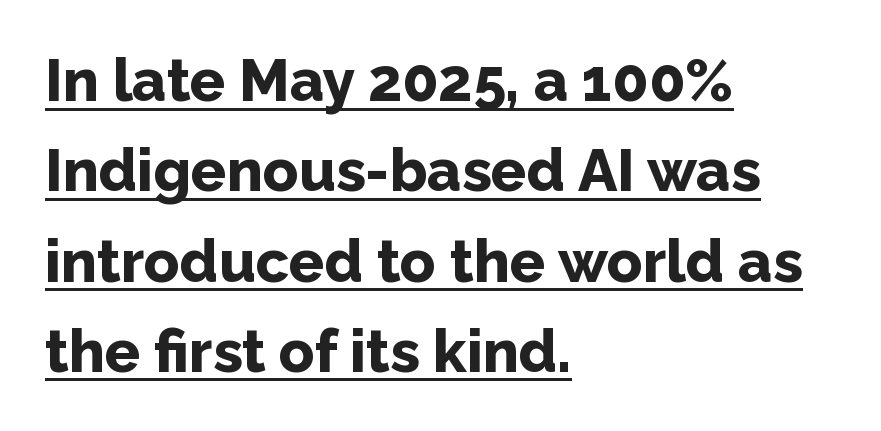
Q: Is the text bold? A: Yes.
Q: Is the text italic (slanted)? A: No, it is upright.
Q: Is the typeface a serif or a sans-serif typeface? A: Sans-serif.
Q: Is the text underlined? A: Yes.
Q: How is the paragraph aligned? A: Left-aligned.
Q: Is the spacing between letters normal or unusually wide? A: Normal.
Q: Is the spacing between lines tight, normal or loose? A: Normal.
Q: Width (condensed, normal, or wide)? A: Normal.
Q: Stroke contrast? A: Low.
Q: x-height? A: Medium.
Q: Monospaced? A: No.
